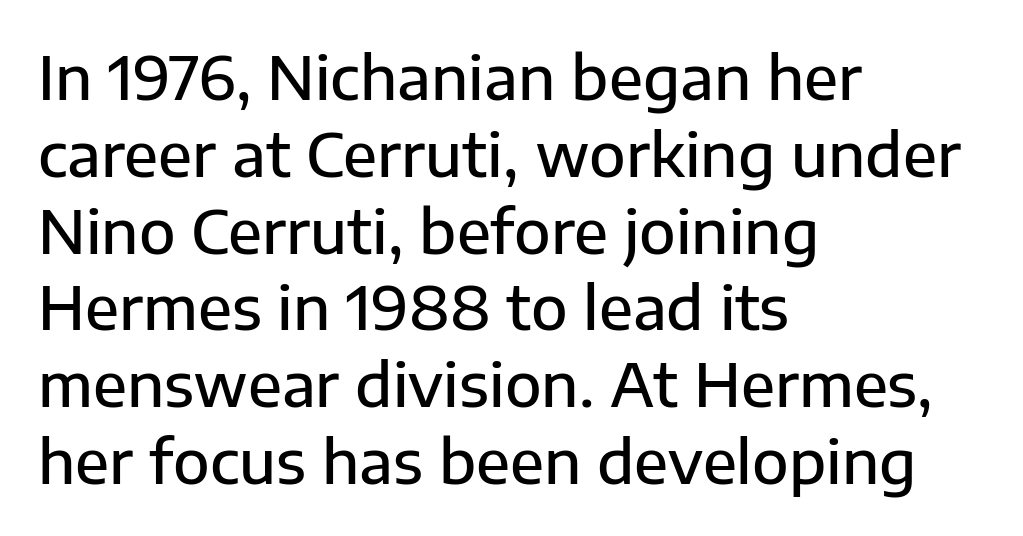
{"serif": "no", "italic": "no", "bold": "semi", "weight": "semibold", "width": "normal", "stroke_contrast": "low", "x_height": "medium", "monospaced": "no", "underline": "no", "align": "left", "line_spacing": "normal", "line_spacing_ratio": 1.28, "letter_spacing": "normal", "letter_spacing_em": 0.0, "glyph_px": 60}
